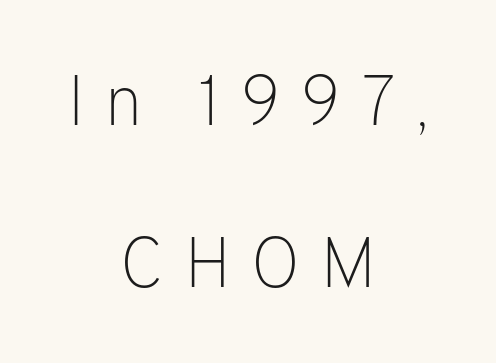
The image shows 71 px light sans-serif type, upright; set centered, loose line spacing (2.28x), unusually wide letter spacing (+0.27 em), not underlined; low stroke contrast and a medium x-height.
